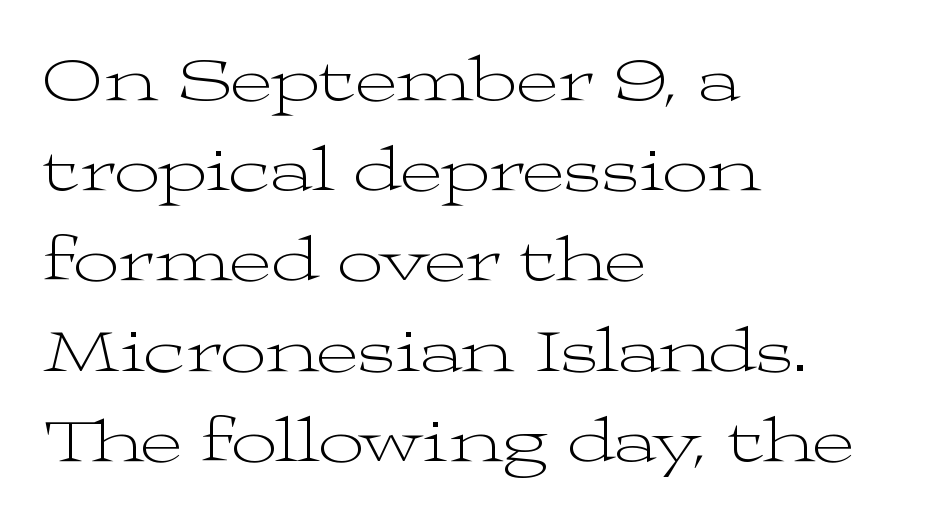
The image shows 64 px light, wide serif type, upright; set left-aligned, normal line spacing (1.41x), normal letter spacing, not underlined; medium stroke contrast and a medium x-height.
